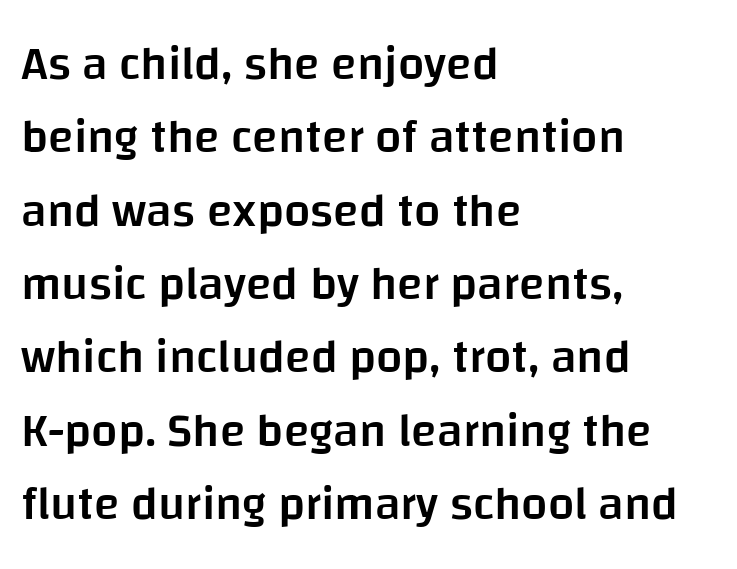
Each row of text sits above clean, open space. A typesetter would call this proportional, since set widths differ per character. Honestly, the letter spacing is just normal — you wouldn't notice it. Italic: no, the glyphs are upright roman.
